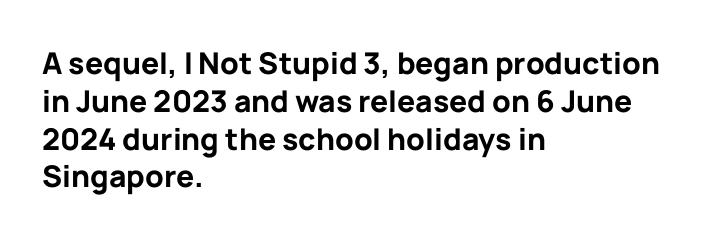
The rendering uses natural spacing where letterforms have individual widths. The glyphs have the mass of a bold cut. The letters stand upright; this is a roman face. Line spacing here is normal.
